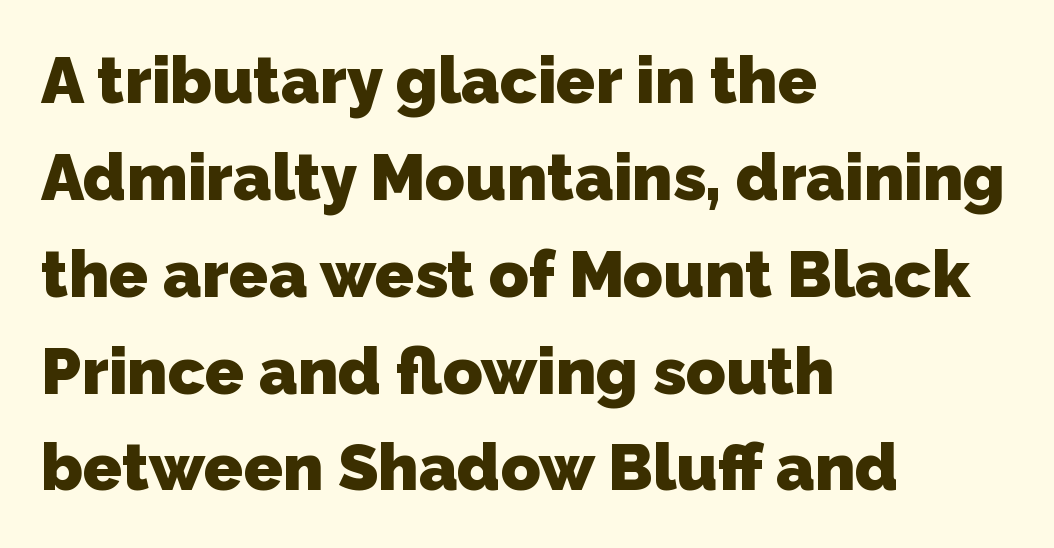
{"serif": "no", "bold": "yes", "weight": "heavy", "width": "normal", "stroke_contrast": "low", "x_height": "medium", "monospaced": "no", "underline": "no", "align": "left", "line_spacing": "normal", "line_spacing_ratio": 1.49, "letter_spacing": "normal", "letter_spacing_em": 0.0, "glyph_px": 65}
